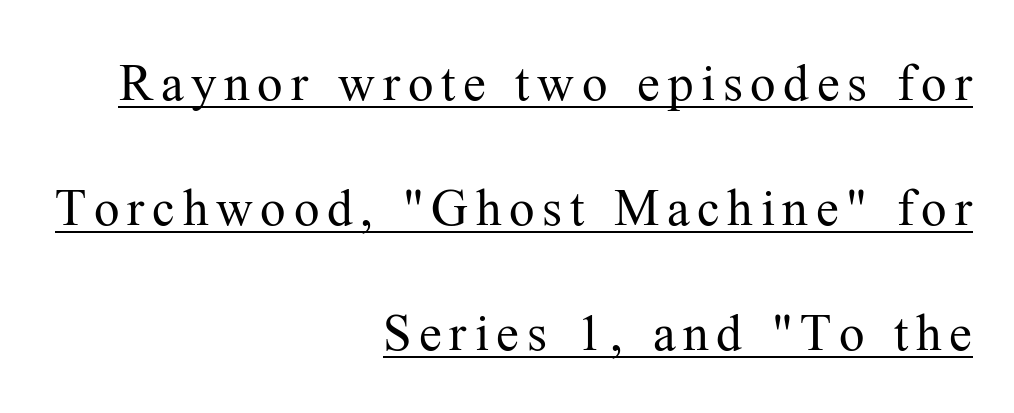
{"serif": "yes", "italic": "no", "bold": "no", "weight": "regular", "width": "normal", "stroke_contrast": "medium", "x_height": "medium", "monospaced": "no", "underline": "yes", "align": "right", "line_spacing": "loose", "line_spacing_ratio": 2.45, "glyph_px": 51}
